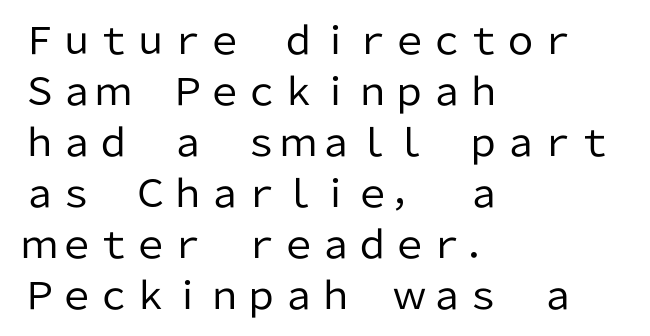
Q: Is the text bold? A: No.
Q: Is the text italic (slanted)? A: No, it is upright.
Q: Is the typeface a serif or a sans-serif typeface? A: Sans-serif.
Q: Is the text underlined? A: No.
Q: How is the paragraph aligned? A: Left-aligned.
Q: Is the spacing between letters normal or unusually wide? A: Normal.
Q: Is the spacing between lines tight, normal or loose? A: Normal.
Q: Width (condensed, normal, or wide)? A: Normal.
Q: Stroke contrast? A: Low.
Q: x-height? A: Medium.
Q: Monospaced? A: No.
